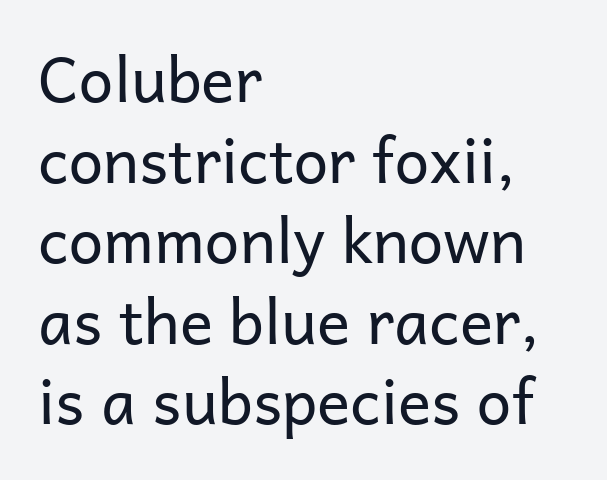
The image shows 62 px regular-weight sans-serif type, upright; set left-aligned, normal line spacing (1.3x), normal letter spacing, not underlined; low stroke contrast and a medium x-height.
